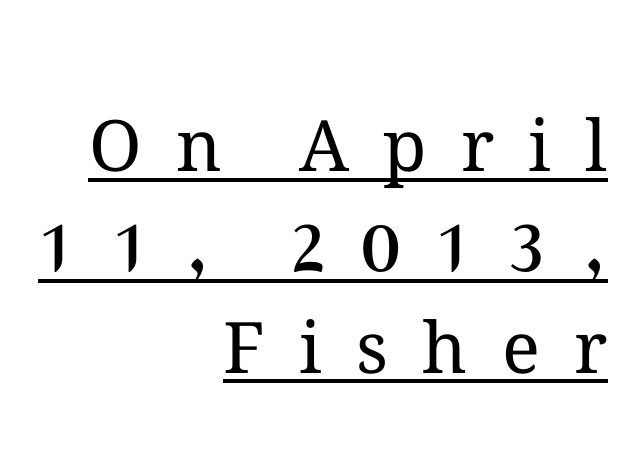
The image shows 71 px regular-weight type, upright; set right-aligned, normal line spacing (1.42x), unusually wide letter spacing (+0.48 em), underlined; medium stroke contrast and a medium x-height.
